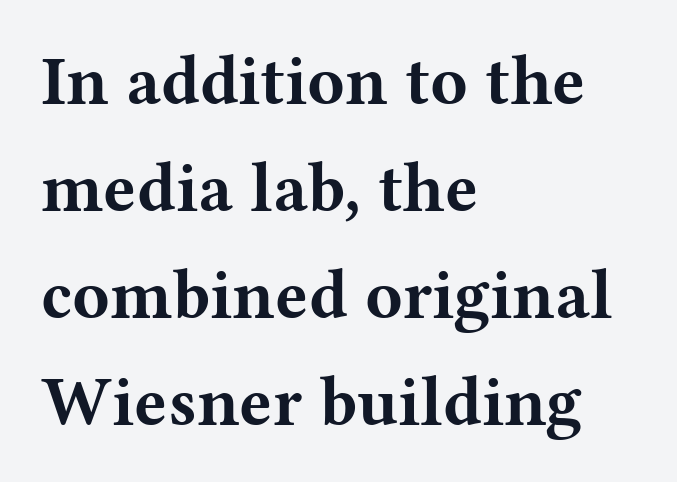
The face used here has the dense, thick strokes of a bold. The words here are not underlined. Vertical spacing — default. Is this a sans? No — the strokes have serifs. This sample uses plain, unmodified letter spacing.
